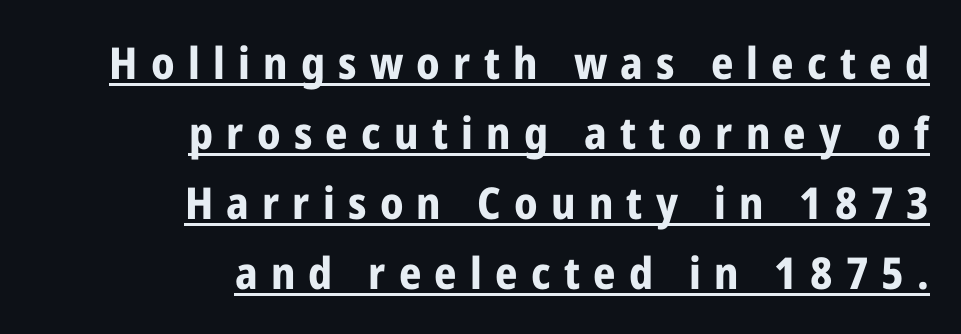
The image shows 44 px bold, condensed sans-serif type, upright; set right-aligned, normal line spacing (1.59x), unusually wide letter spacing (+0.3 em), underlined; low stroke contrast and a medium x-height.
